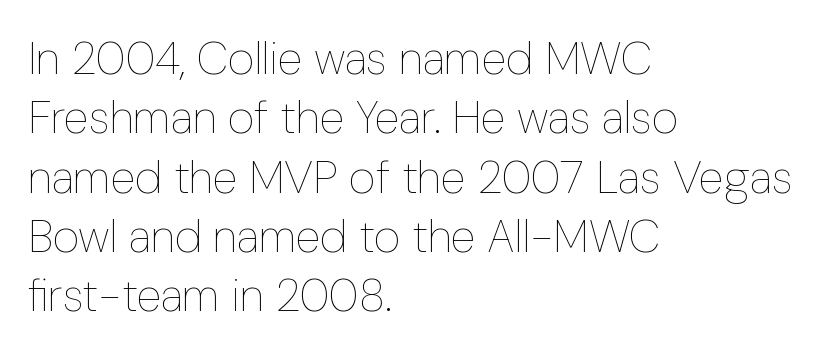
Q: Is the text bold? A: No.
Q: Is the text italic (slanted)? A: No, it is upright.
Q: Is the text underlined? A: No.
Q: How is the paragraph aligned? A: Left-aligned.
Q: Is the spacing between letters normal or unusually wide? A: Normal.
Q: Is the spacing between lines tight, normal or loose? A: Normal.
Q: Width (condensed, normal, or wide)? A: Condensed.
Q: Stroke contrast? A: Low.
Q: x-height? A: Medium.
Q: Monospaced? A: No.
